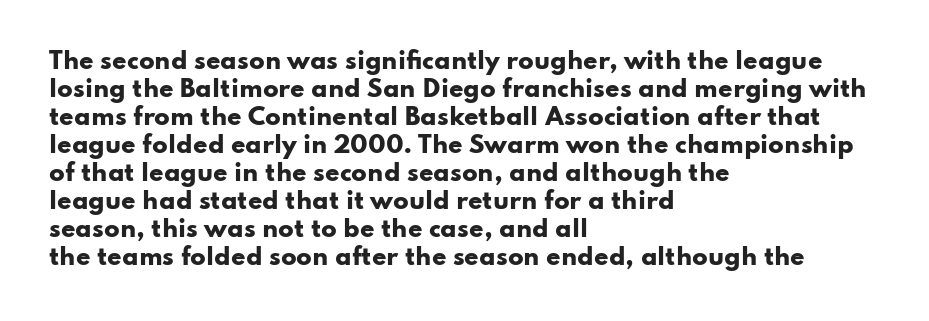
Q: Is the text bold? A: Yes.
Q: Is the text italic (slanted)? A: No, it is upright.
Q: Is the text underlined? A: No.
Q: How is the paragraph aligned? A: Left-aligned.
Q: Is the spacing between letters normal or unusually wide? A: Normal.
